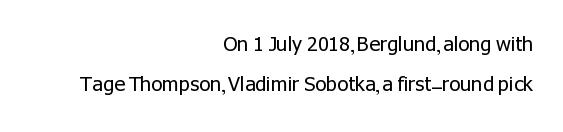
Upright lettering throughout. Horizontal alignment here is rightward, an uncommon choice for prose. You could call the tracking neutral — neither tight nor loose. The weight tops out at a normal text grade. Has an underline been added? It has not.
